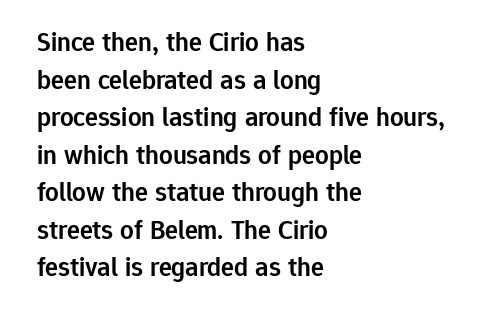
{"italic": "no", "bold": "semi", "underline": "no", "align": "left", "line_spacing": "normal", "line_spacing_ratio": 1.39, "letter_spacing": "normal", "letter_spacing_em": 0.0, "glyph_px": 27}
